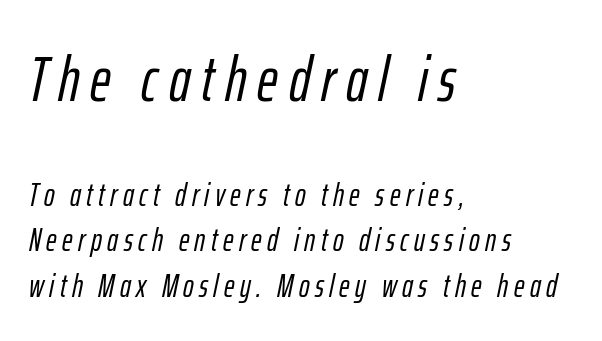
The image shows 63 px condensed type, italic (leaning right); set left-aligned, normal line spacing (1.42x), not underlined; the first (top) block is 1.97x larger; low stroke contrast and a medium x-height.
